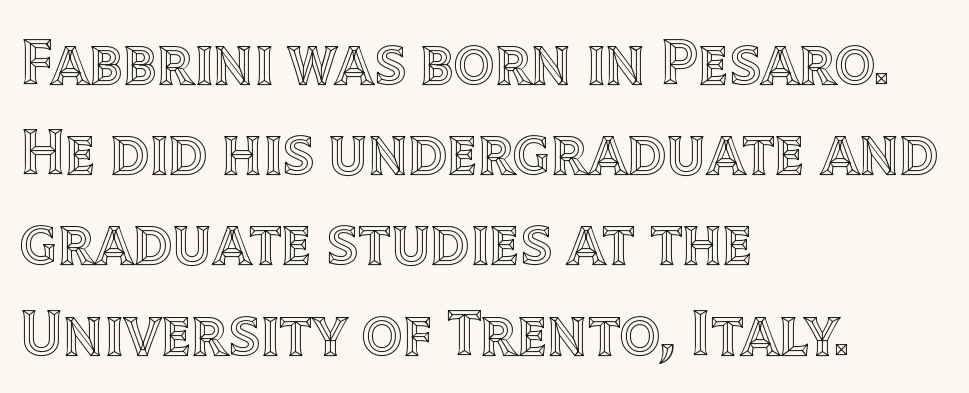
Q: Is the text italic (slanted)? A: No, it is upright.
Q: Is the text underlined? A: No.
Q: How is the paragraph aligned? A: Left-aligned.
Q: Is the spacing between letters normal or unusually wide? A: Normal.
Q: Is the spacing between lines tight, normal or loose? A: Normal.
Q: Width (condensed, normal, or wide)? A: Normal.
Q: x-height? A: Large.
Q: Monospaced? A: No.
